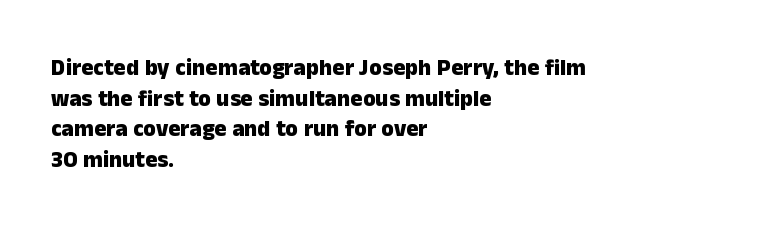
Nobody touched the tracking dial on this one. Heft: maximum for text — a bold. The rendering anchors every line to the left-hand side. The line-height multiplier appears to be the usual default.
